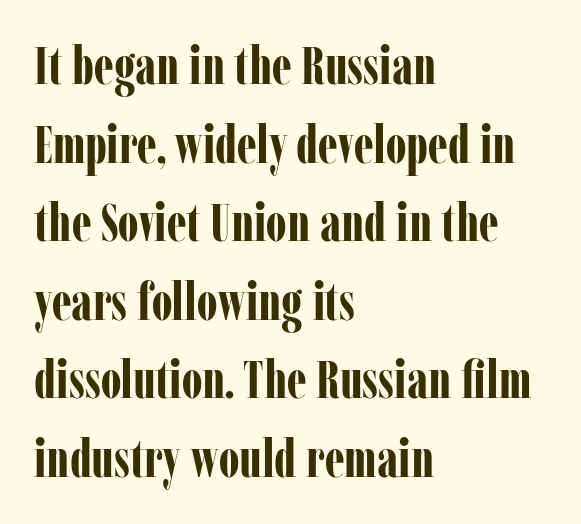
Q: Is the text bold? A: Yes.
Q: Is the text italic (slanted)? A: No, it is upright.
Q: Is the typeface a serif or a sans-serif typeface? A: Serif.
Q: Is the text underlined? A: No.
Q: How is the paragraph aligned? A: Left-aligned.
Q: Is the spacing between letters normal or unusually wide? A: Normal.
Q: Is the spacing between lines tight, normal or loose? A: Normal.
Q: Width (condensed, normal, or wide)? A: Condensed.
Q: Stroke contrast? A: Low.
Q: x-height? A: Medium.
Q: Monospaced? A: No.
